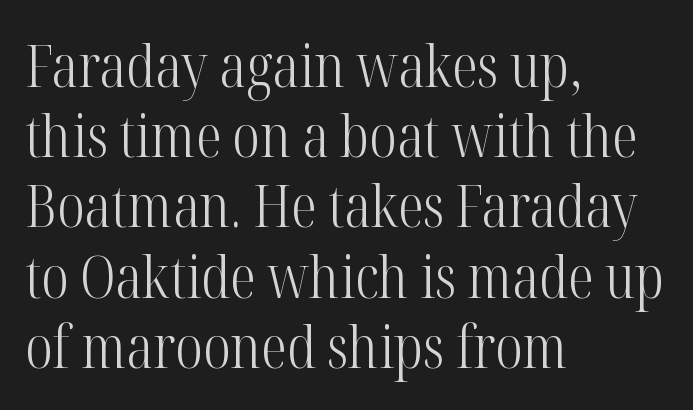
The rendering keeps characters at their native spacing. Descender tails drop into unmarked territory. Does the copy run flush right? No — it runs flush left. Varying glyph widths throughout — classic text-font behaviour. These lines are composed in type with serifs.
